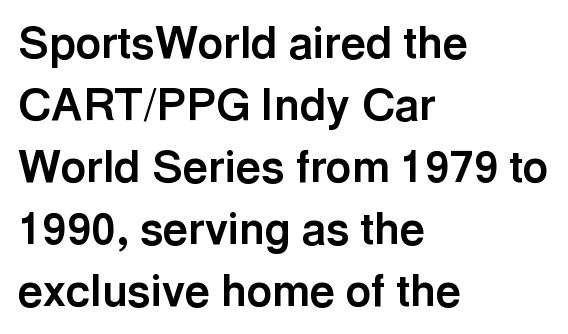
Q: Is the text bold? A: Yes.
Q: Is the text italic (slanted)? A: No, it is upright.
Q: Is the typeface a serif or a sans-serif typeface? A: Sans-serif.
Q: Is the text underlined? A: No.
Q: How is the paragraph aligned? A: Left-aligned.
Q: Is the spacing between letters normal or unusually wide? A: Normal.
Q: Is the spacing between lines tight, normal or loose? A: Normal.
Q: Width (condensed, normal, or wide)? A: Normal.
Q: x-height? A: Medium.
Q: Monospaced? A: No.
